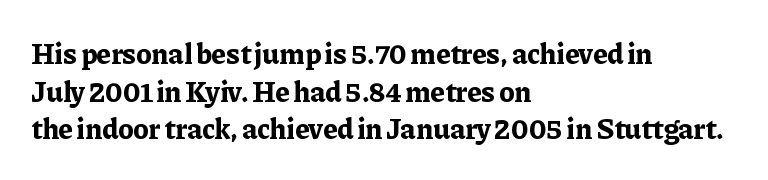
This sample has the flowing, uneven cadence of proportional lettering. The foot of each line stays bare and open. Nothing unusual about the tracking: characters are spaced as the font intends. The letters stand upright; this is a roman face. A classic flush-left, rag-right setting is used for this passage.
